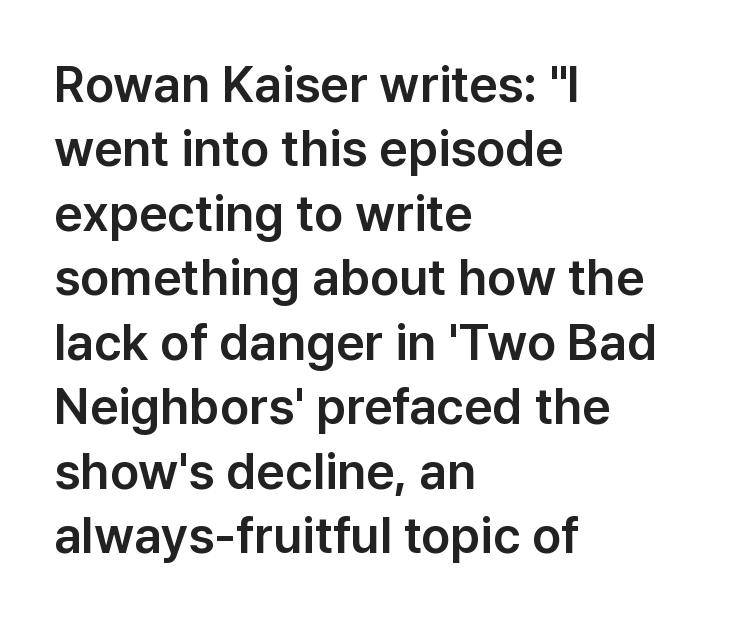
The image shows 50 px sans-serif type, upright; set left-aligned, normal line spacing (1.29x), normal letter spacing, not underlined; low stroke contrast and a medium x-height.
